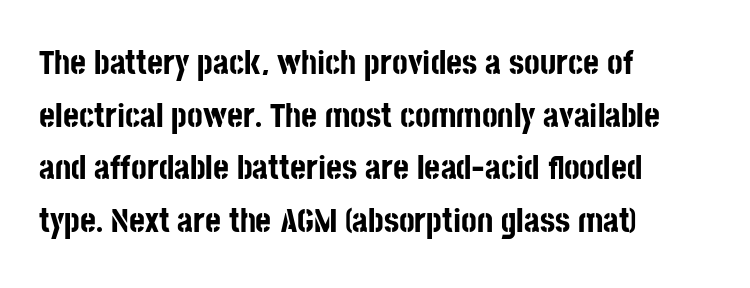
The image shows 34 px bold, condensed sans-serif type, upright; set left-aligned, normal line spacing (1.55x), normal letter spacing, not underlined; low stroke contrast and a large x-height.
